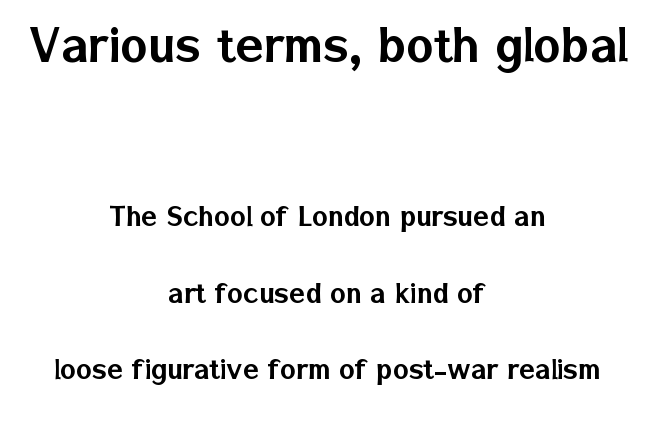
A student would notice the top passage is typeset larger than what follows. Leftover space on each line is divided equally before and after the words. The letters stand upright; this is a roman face. Descenders hang freely into open space.
